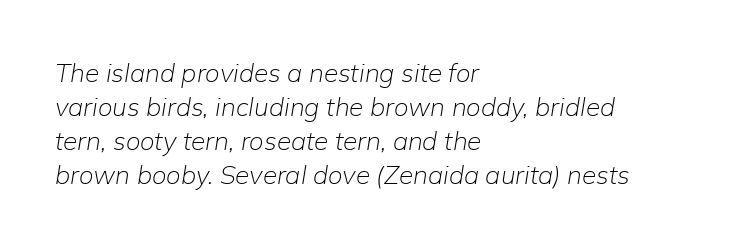
{"italic": "yes", "lean": "right", "slant_degrees": 9, "bold": "no", "underline": "no", "align": "left", "line_spacing": "normal", "line_spacing_ratio": 1.31, "letter_spacing": "normal", "letter_spacing_em": 0.0, "glyph_px": 26}
